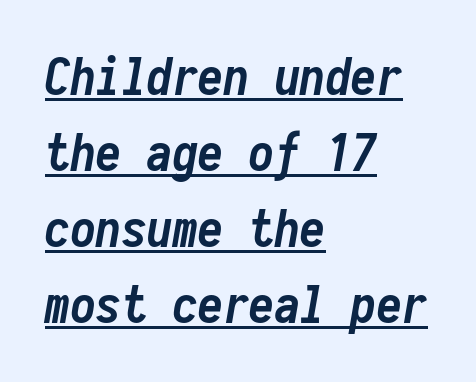
This is heavy type, rendered in bold. Left-aligned paragraph, ragged on the right. The horizontal fit of the characters is conventional and even. The leading is moderate, giving the passage an even texture. Somebody hit Ctrl+U on this one — the words are underlined. It's the slanting kind of type.
